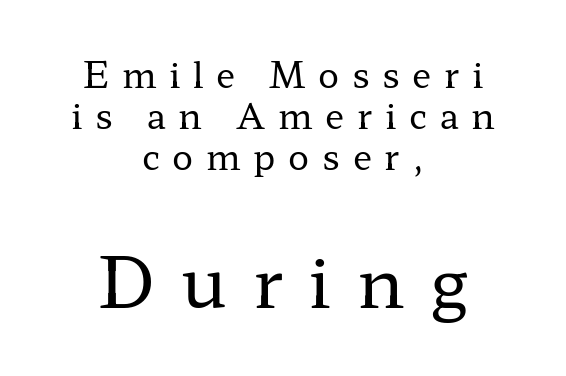
{"serif": "yes", "italic": "no", "bold": "no", "weight": "regular", "width": "wide", "stroke_contrast": "low", "x_height": "medium", "monospaced": "no", "underline": "no", "align": "center", "line_spacing_ratio": 1.17, "letter_spacing": "wide", "letter_spacing_em": 0.36, "larger_block": "second", "size_ratio": 2.0, "glyph_px": 70}
